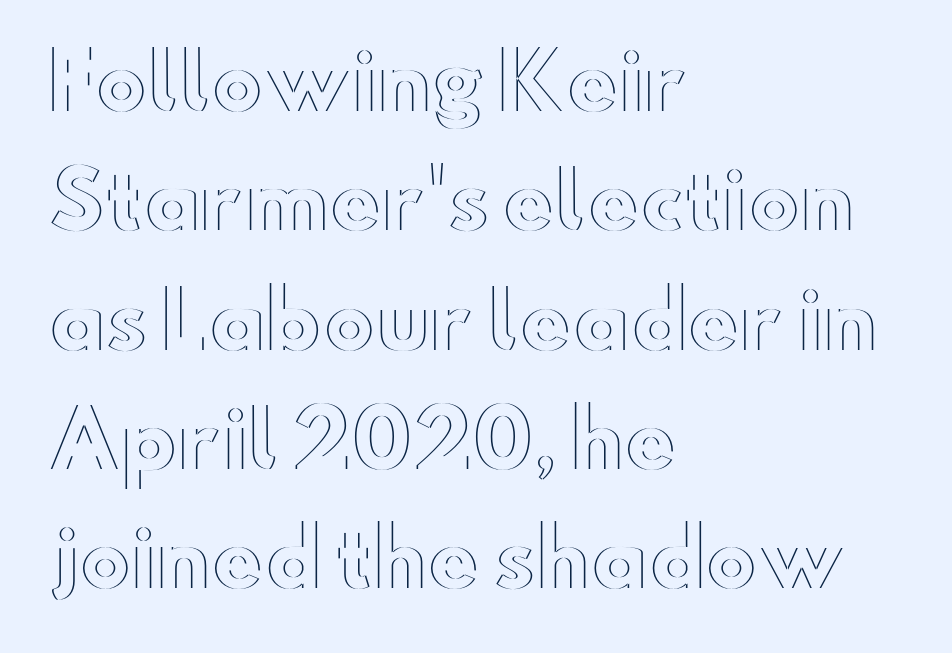
The image shows 78 px wide type, upright; set left-aligned, normal line spacing (1.53x), normal letter spacing, not underlined; a small x-height.
